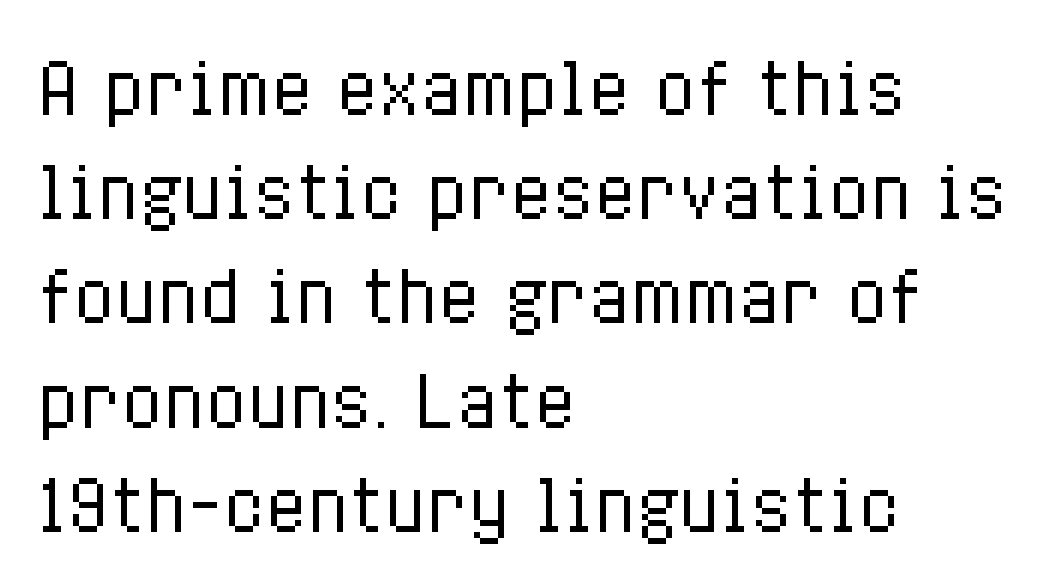
Q: Is the text bold? A: No.
Q: Is the text italic (slanted)? A: No, it is upright.
Q: Is the text underlined? A: No.
Q: How is the paragraph aligned? A: Left-aligned.
Q: Is the spacing between letters normal or unusually wide? A: Normal.
Q: Is the spacing between lines tight, normal or loose? A: Normal.
Q: Width (condensed, normal, or wide)? A: Condensed.
Q: Stroke contrast? A: Low.
Q: x-height? A: Medium.
Q: Monospaced? A: No.
